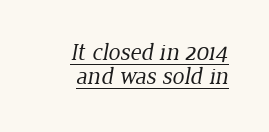
Q: Is the text bold? A: No.
Q: Is the text underlined? A: Yes.
Q: How is the paragraph aligned? A: Right-aligned.
Q: Is the spacing between letters normal or unusually wide? A: Normal.
Q: Is the spacing between lines tight, normal or loose? A: Tight.
